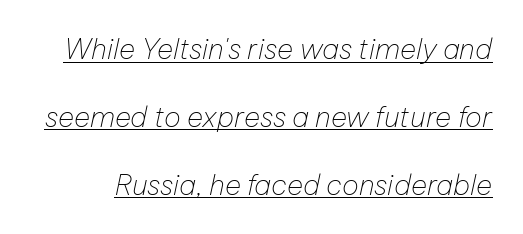
The image shows 28 px thin type, italic (leaning right); set loose line spacing (2.42x), normal letter spacing, underlined; low stroke contrast and a medium x-height.
